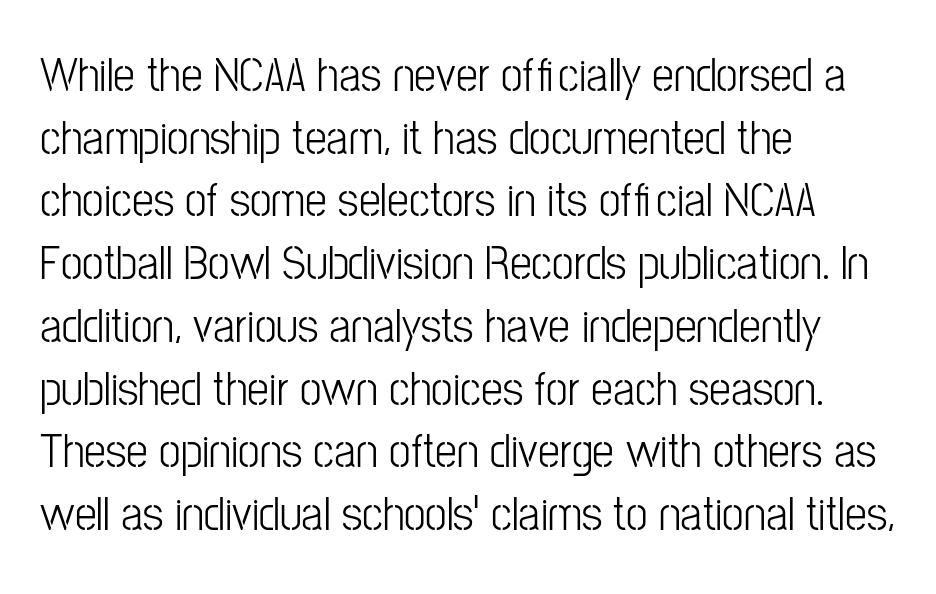
Nobody touched the tracking dial on this one. This sample uses an upright cut, with every glyph sitting square on the baseline. The baseline area is clear. No letter is thick-stroked: the sample isn't bold.
